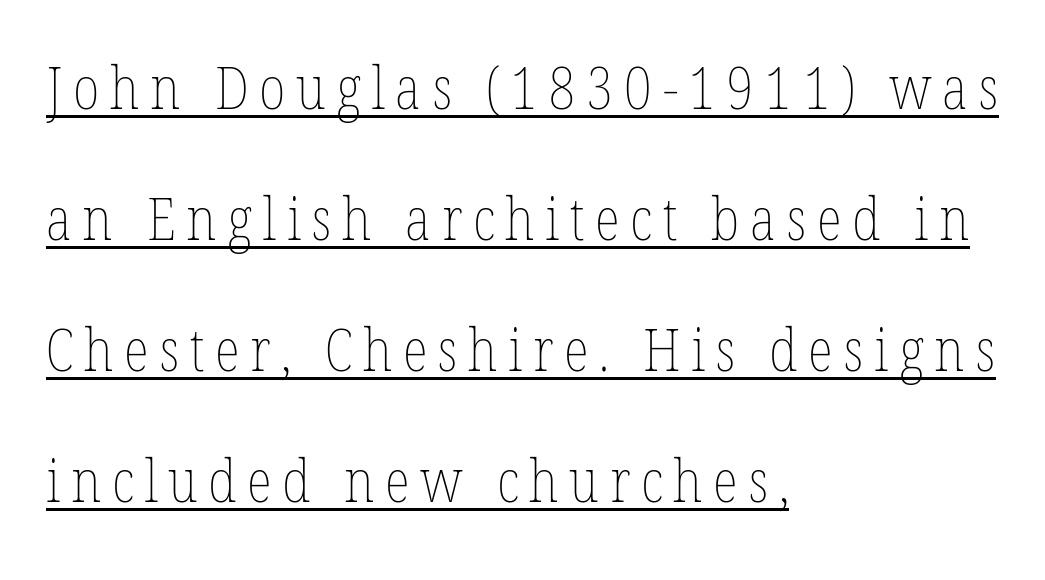
{"italic": "no", "bold": "no", "weight": "thin", "width": "condensed", "stroke_contrast": "low", "x_height": "medium", "monospaced": "no", "underline": "yes", "align": "left", "line_spacing": "loose", "line_spacing_ratio": 2.22, "glyph_px": 59}
